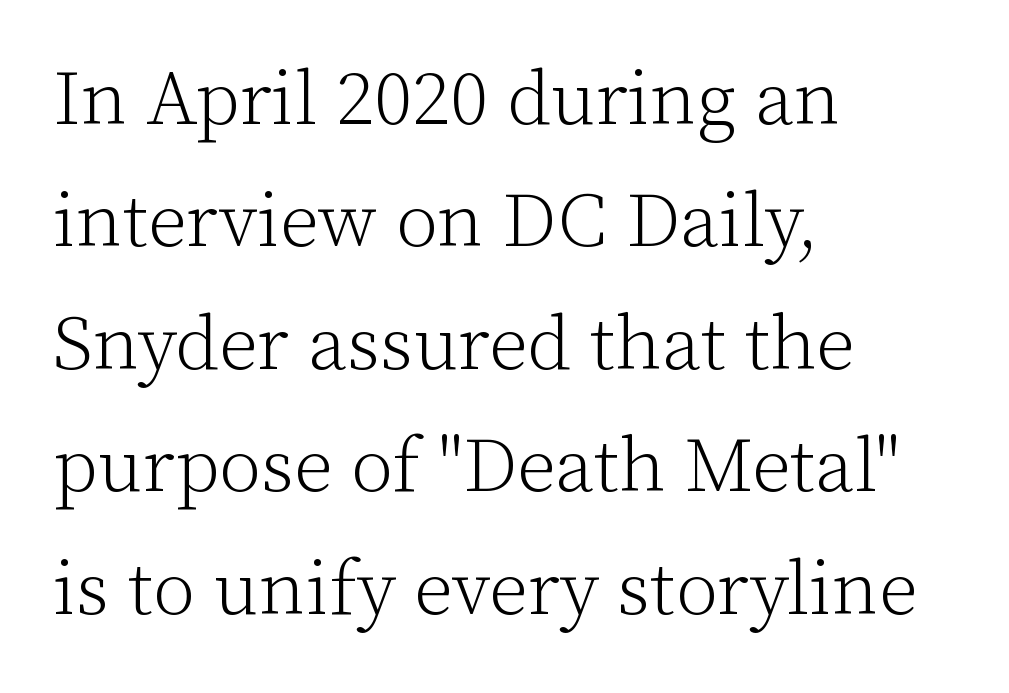
Default kerning and tracking; the words read as compact shapes. Underline: absent. The lines are quadded left. Note the varied advance widths — an 'i' is clearly narrower than an 'm'. Serif or sans? Serif — the stroke terminals have little feet.
